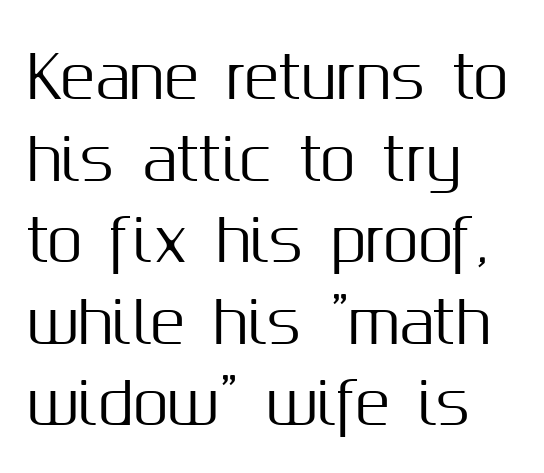
Q: Is the text italic (slanted)? A: No, it is upright.
Q: Is the typeface a serif or a sans-serif typeface? A: Sans-serif.
Q: Is the text underlined? A: No.
Q: How is the paragraph aligned? A: Left-aligned.
Q: Is the spacing between letters normal or unusually wide? A: Normal.
Q: Is the spacing between lines tight, normal or loose? A: Normal.
Q: Width (condensed, normal, or wide)? A: Normal.
Q: Stroke contrast? A: Medium.
Q: x-height? A: Medium.
Q: Monospaced? A: No.
